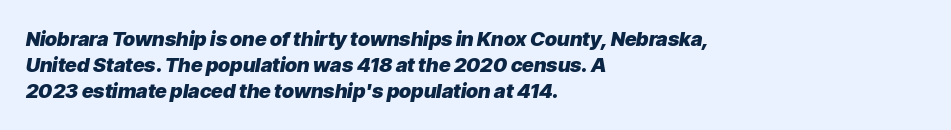
The image shows 20 px bold type, italic (leaning right); set left-aligned, normal line spacing (1.31x), normal letter spacing, not underlined.
